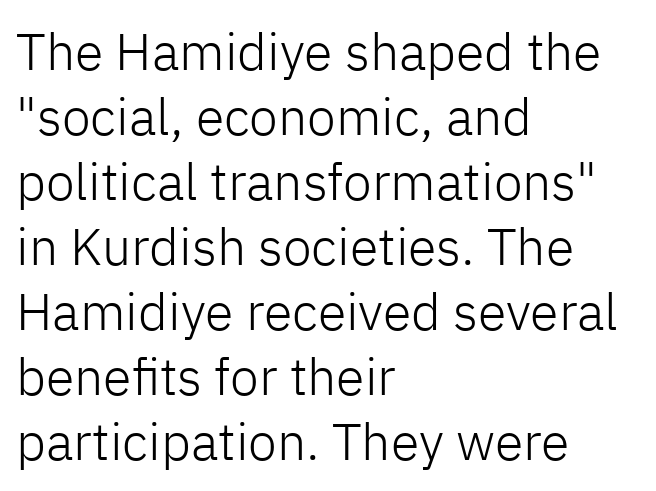
Q: Is the text bold? A: No.
Q: Is the text italic (slanted)? A: No, it is upright.
Q: Is the typeface a serif or a sans-serif typeface? A: Sans-serif.
Q: Is the text underlined? A: No.
Q: How is the paragraph aligned? A: Left-aligned.
Q: Is the spacing between letters normal or unusually wide? A: Normal.
Q: Is the spacing between lines tight, normal or loose? A: Normal.
Q: Width (condensed, normal, or wide)? A: Normal.
Q: Stroke contrast? A: Low.
Q: x-height? A: Medium.
Q: Monospaced? A: No.
